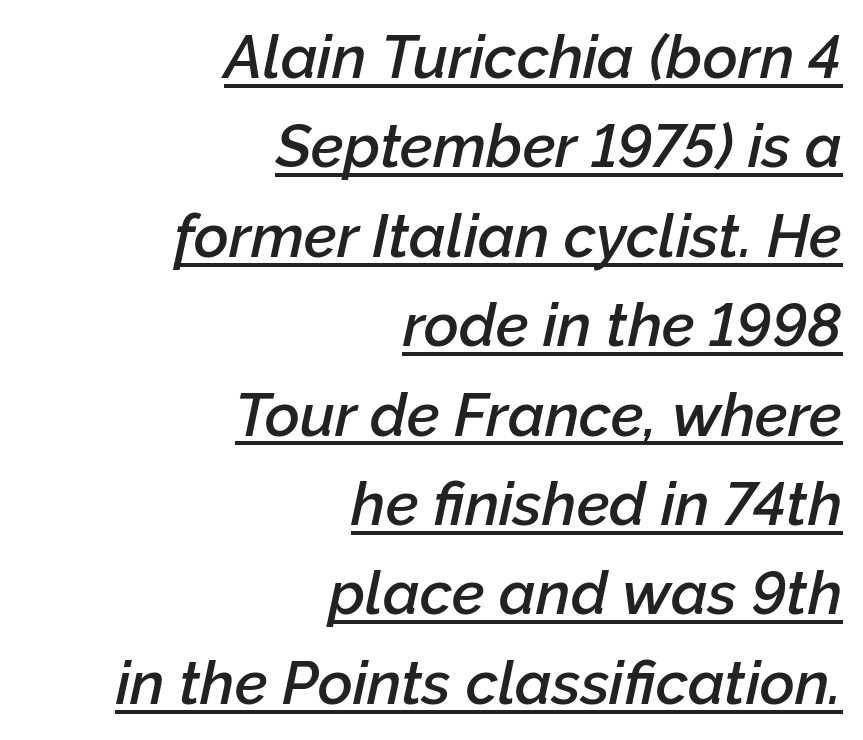
This sample uses plain, unmodified letter spacing. Does the weight exceed regular? Yes, but only to semibold. The rendering uses natural spacing where letterforms have individual widths. You can tell it's italic because the verticals aren't actually vertical.
